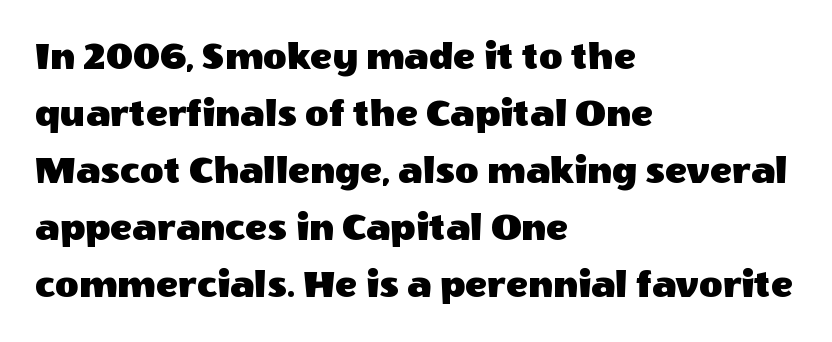
Q: Is the text italic (slanted)? A: No, it is upright.
Q: Is the typeface a serif or a sans-serif typeface? A: Sans-serif.
Q: Is the text underlined? A: No.
Q: How is the paragraph aligned? A: Left-aligned.
Q: Is the spacing between letters normal or unusually wide? A: Normal.
Q: Is the spacing between lines tight, normal or loose? A: Normal.
Q: Width (condensed, normal, or wide)? A: Normal.
Q: x-height? A: Large.
Q: Monospaced? A: No.
